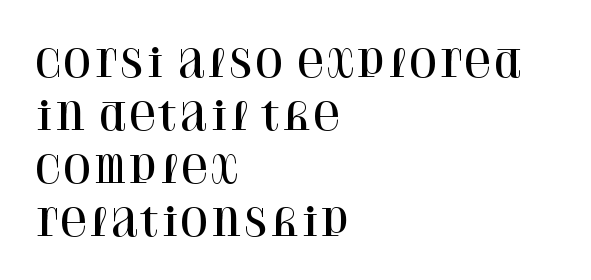
The strip under each line holds only bare page. Does the leading feel generous? No, just average. The rendering keeps characters at their native spacing. Each line starts at the same left margin while the right side varies.
